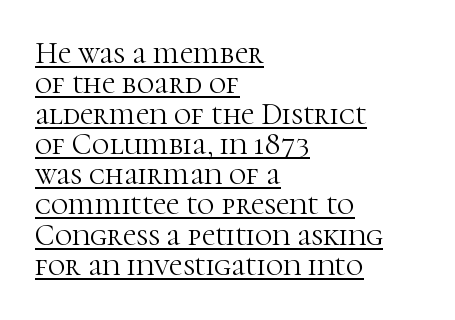
The image shows 30 px light serif type, upright; set left-aligned, tight line spacing (1.01x), normal letter spacing, underlined; high stroke contrast and a medium x-height.
